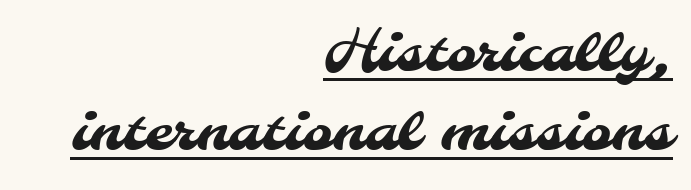
The passage is arranged like a letterhead date or caption credit — flush right. Notice how a bar underscores the lettering throughout. Do the characters align in a grid? No, the font is proportional. Vertical spacing — default.
